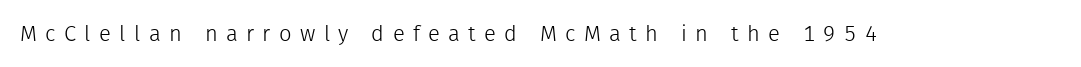
How are the letters spaced? Widely, with obvious added tracking. The letters stand straight up with perfectly vertical stems. The cut favours lightness, reaching ordinary text weight at its darkest. Decoration check: the copy has no underline.
